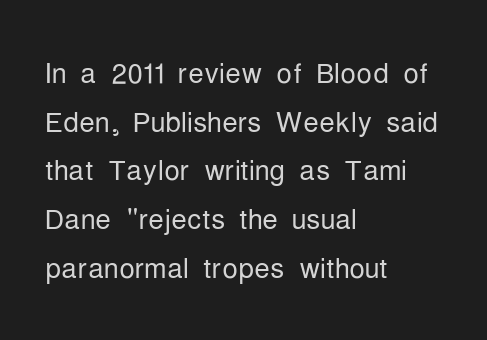
Each letter keeps its own natural width here, so spacing adapts to shape. Layout note: lines flush left. Classification — sans serif. Whoever set this chose a conventional vertical rhythm.
